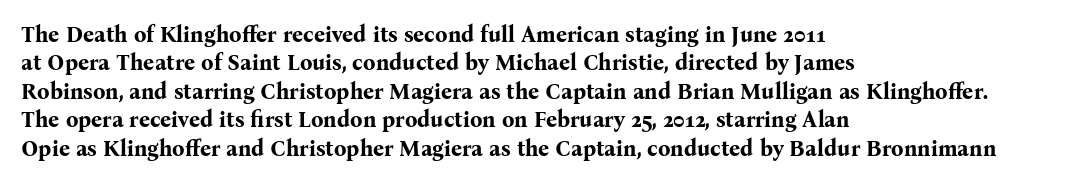
This is the regular roman posture of the typeface. The lines in this sample share a left origin and differ only in where they stop. Standard letterfit; no display-style spreading of the glyphs. Heavy-handed strokes throughout: this text is bold. The space directly below the letters is spotless.
